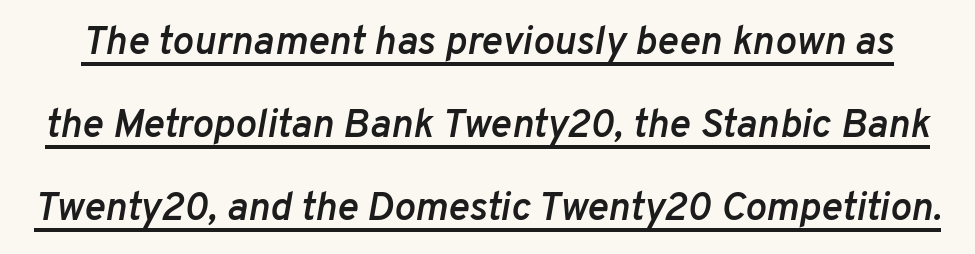
{"italic": "yes", "lean": "right", "slant_degrees": 10, "bold": "semi", "weight": "semibold", "width": "normal", "stroke_contrast": "low", "x_height": "medium", "monospaced": "no", "underline": "yes", "line_spacing": "loose", "line_spacing_ratio": 2.07, "letter_spacing": "normal", "letter_spacing_em": 0.0, "glyph_px": 40}
